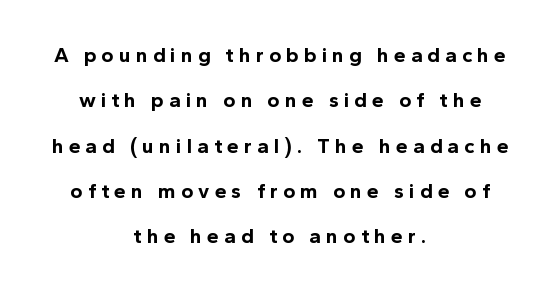
{"italic": "no", "bold": "yes", "underline": "no", "align": "center", "line_spacing": "loose", "line_spacing_ratio": 2.16, "letter_spacing": "wide", "letter_spacing_em": 0.24, "glyph_px": 21}
